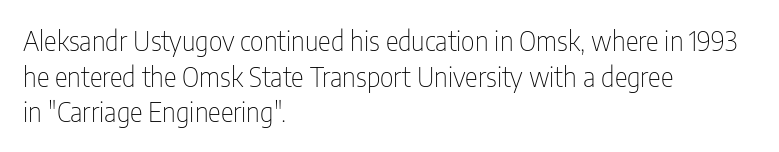
The image shows 27 px text type, upright; set left-aligned, normal line spacing (1.32x), normal letter spacing, not underlined.
